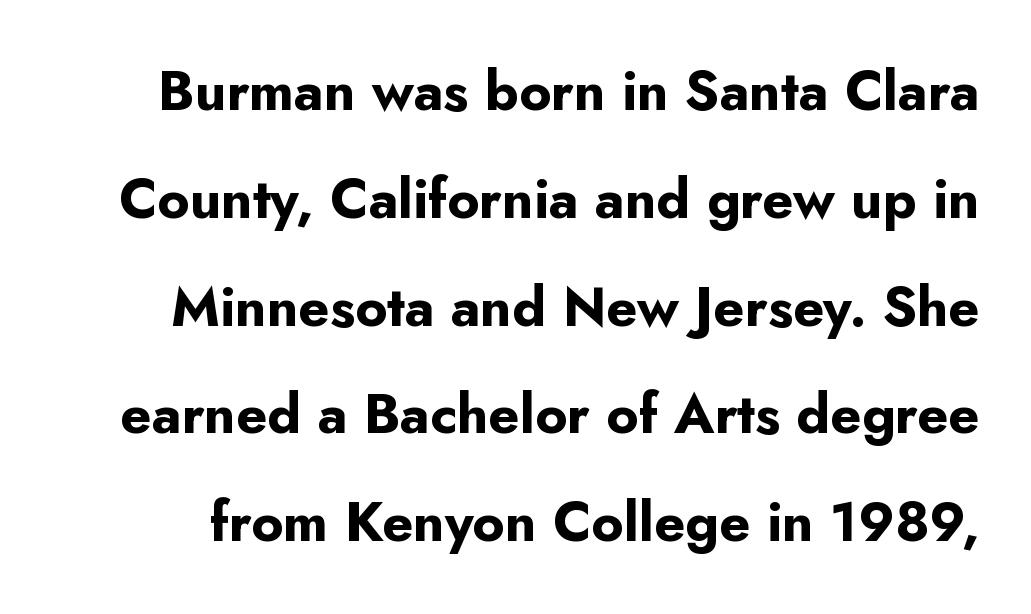
The letters stand straight up with perfectly vertical stems. The vertical gap from one line to the next is large. No word sits above an underline. Classification — sans serif.
